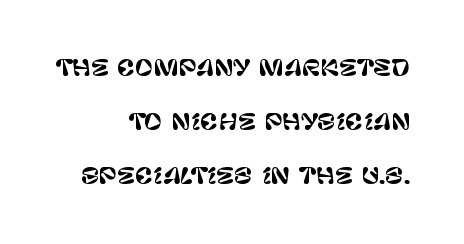
Glance below the letters and you will spot only blank space. Caption: standard tracking, unaltered. The paragraph shown leans on its right margin. The block of text is sparse from top to bottom, with ample space between rows.
